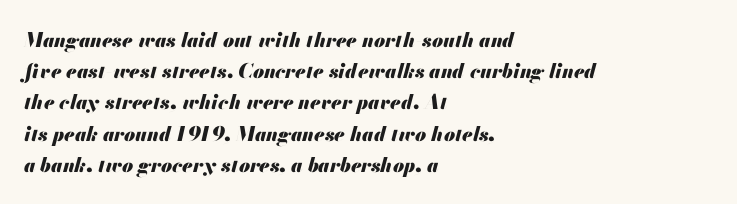
I'd describe the lettering as bold — thick and assertive. Slanted lettering throughout. Which margin do the lines hug? The left one — the right edge is uneven. The leading is moderate, giving the passage an even texture. The specimen omits any rule beneath the text block's lines.
